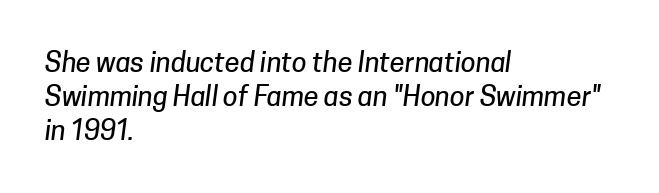
The image shows 27 px text type; set left-aligned, normal line spacing (1.26x), normal letter spacing, not underlined.
